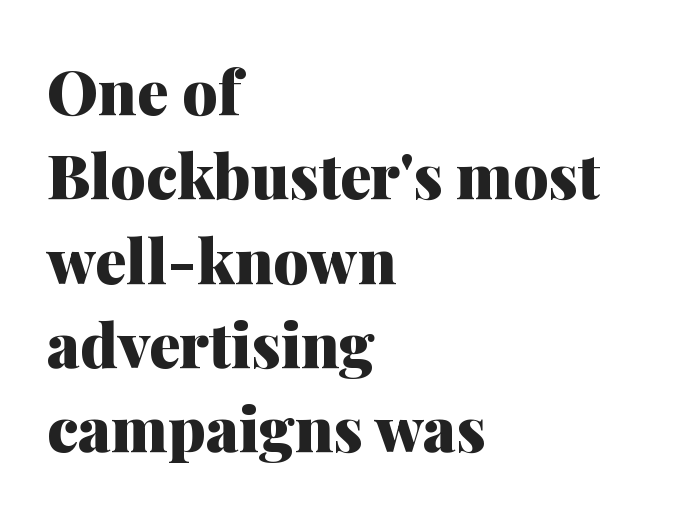
The lines in this sample share a left origin and differ only in where they stop. A clean baseline with only descenders dipping below it. What kind of face is this? One with serifs. Leading matches the norm, producing a regular column.
